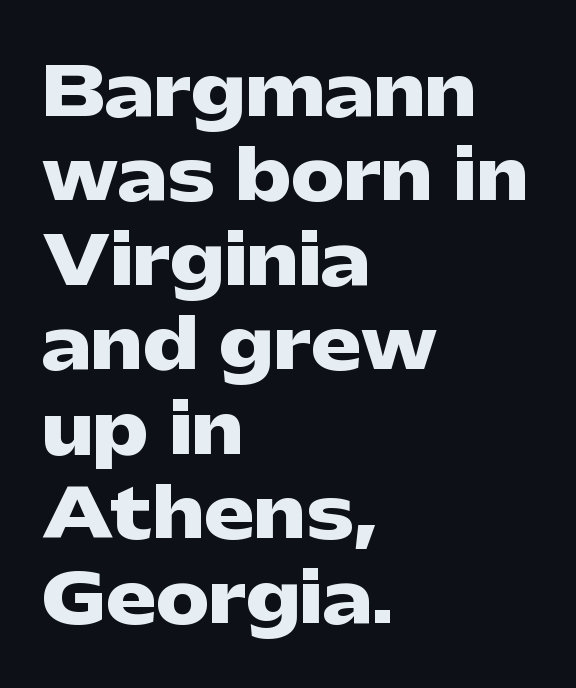
The image shows 67 px heavy, wide sans-serif type, upright; set left-aligned, normal line spacing (1.26x), normal letter spacing, not underlined; low stroke contrast and a medium x-height.
